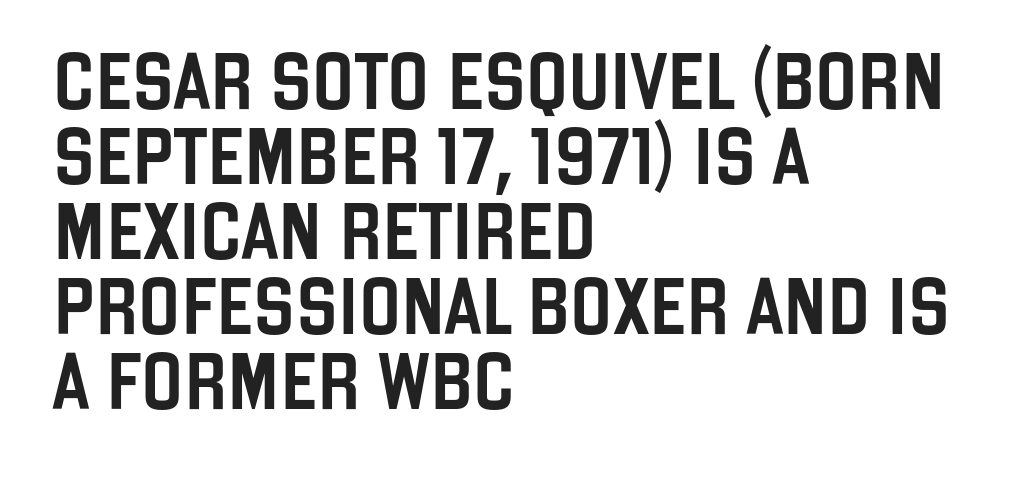
Q: Is the text italic (slanted)? A: No, it is upright.
Q: Is the typeface a serif or a sans-serif typeface? A: Sans-serif.
Q: Is the text underlined? A: No.
Q: How is the paragraph aligned? A: Left-aligned.
Q: Is the spacing between letters normal or unusually wide? A: Normal.
Q: Is the spacing between lines tight, normal or loose? A: Normal.
Q: Width (condensed, normal, or wide)? A: Condensed.
Q: Stroke contrast? A: Low.
Q: x-height? A: Large.
Q: Monospaced? A: No.
